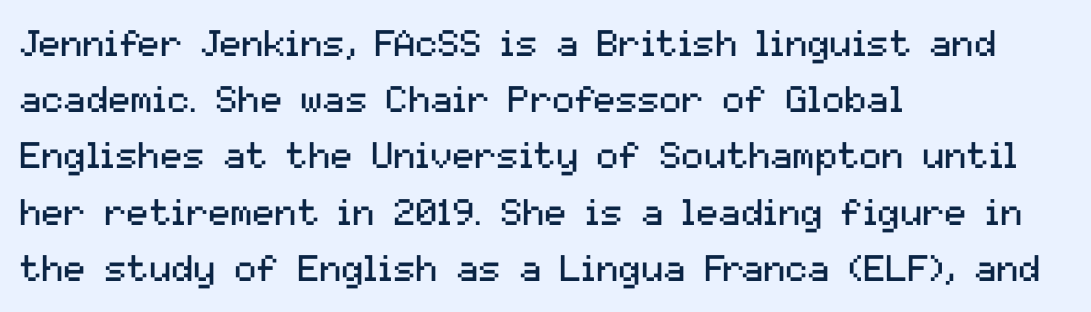
The image shows 37 px regular-weight sans-serif type, upright; set left-aligned, normal line spacing (1.52x), normal letter spacing, not underlined; medium stroke contrast and a medium x-height.
